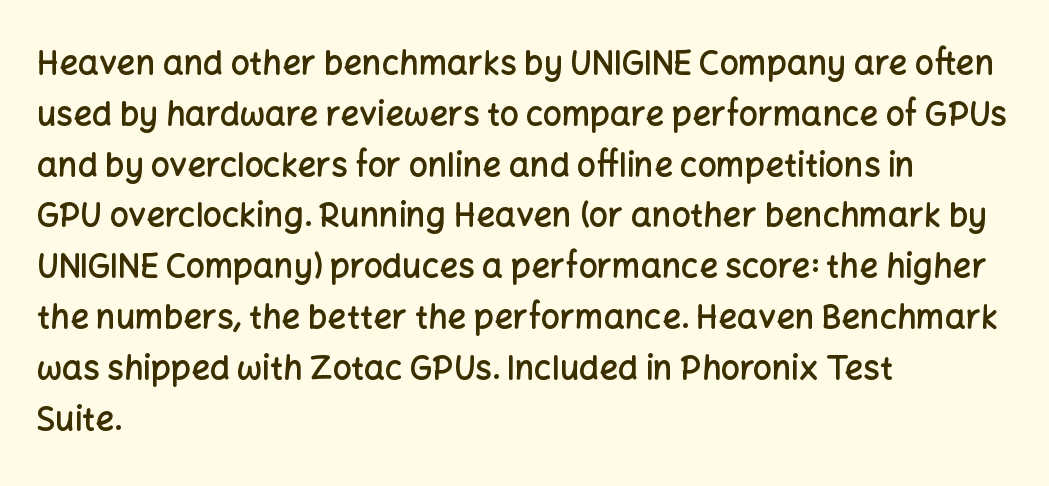
Varying glyph widths throughout — classic text-font behaviour. These lines sit exactly where default settings would place them. You can tell it's not italic because the verticals are truly vertical. The face used here is rendered with its standard letterfit. Each glyph is drawn with semibold strokes, heavier than normal yet not fully bold.
